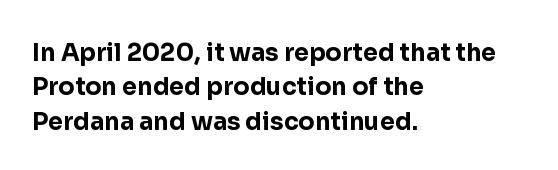
Q: Is the text bold? A: Yes.
Q: Is the text italic (slanted)? A: No, it is upright.
Q: Is the text underlined? A: No.
Q: How is the paragraph aligned? A: Left-aligned.
Q: Is the spacing between letters normal or unusually wide? A: Normal.
Q: Is the spacing between lines tight, normal or loose? A: Normal.
